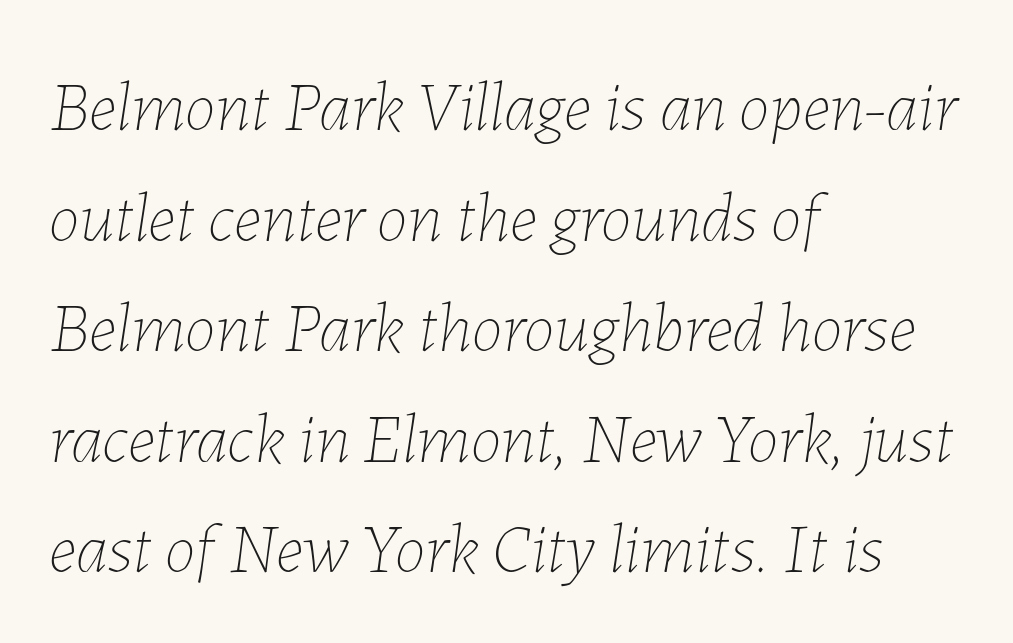
The image shows 70 px thin type, italic (leaning right); set left-aligned, normal line spacing (1.58x), normal letter spacing, not underlined; low stroke contrast and a medium x-height.
